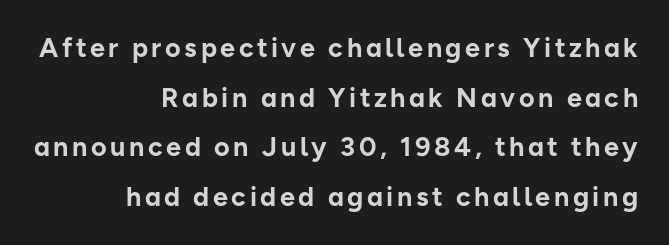
Q: Is the text bold? A: Yes.
Q: Is the text italic (slanted)? A: No, it is upright.
Q: Is the text underlined? A: No.
Q: How is the paragraph aligned? A: Right-aligned.
